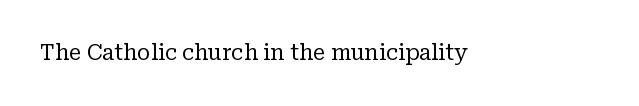
{"italic": "no", "bold": "no", "underline": "no", "letter_spacing": "normal", "letter_spacing_em": 0.0, "glyph_px": 21}
